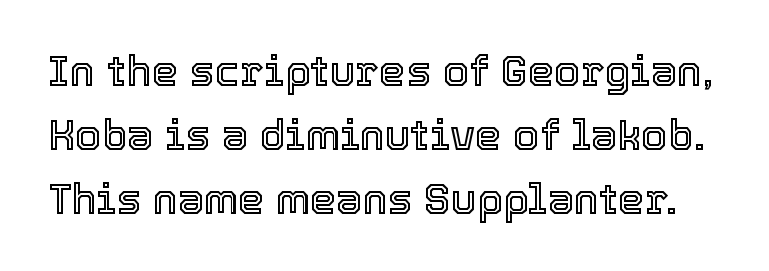
Q: Is the text italic (slanted)? A: No, it is upright.
Q: Is the text underlined? A: No.
Q: Is the spacing between letters normal or unusually wide? A: Normal.
Q: Is the spacing between lines tight, normal or loose? A: Normal.
Q: Width (condensed, normal, or wide)? A: Normal.
Q: x-height? A: Medium.
Q: Monospaced? A: No.
